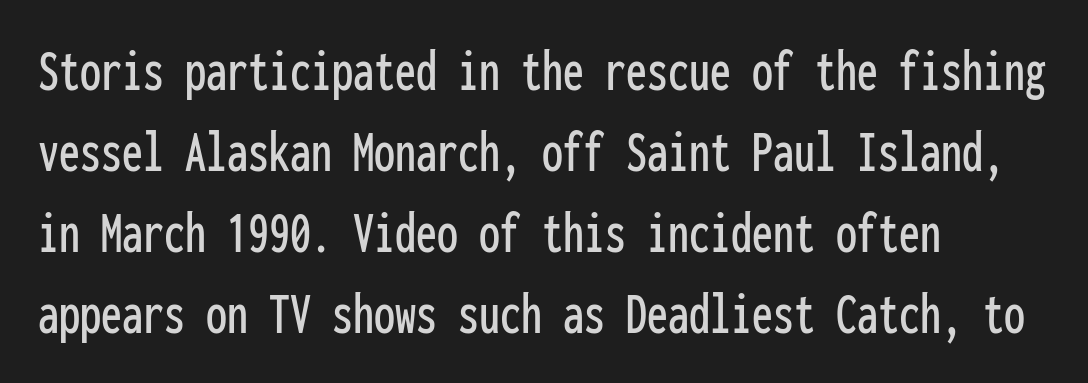
{"serif": "no", "italic": "no", "width": "condensed", "stroke_contrast": "low", "x_height": "medium", "monospaced": "yes", "underline": "no", "align": "left", "line_spacing": "normal", "line_spacing_ratio": 1.35, "letter_spacing": "normal", "letter_spacing_em": 0.0, "glyph_px": 60}
